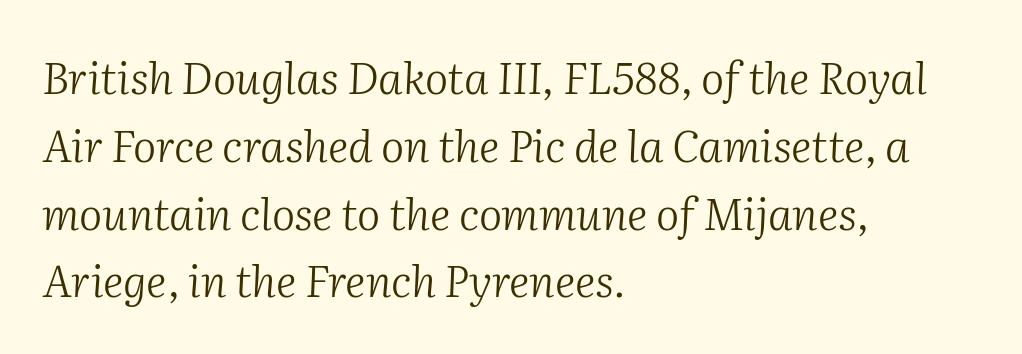
This is not heavy type; no bold has been used. If you drew a line through each stem, it would be angled. The horizontal fit of the characters is conventional and even. In terms of letterform style, serifs are clearly present. The passage shown is typed in a proportional face where columns would drift.
